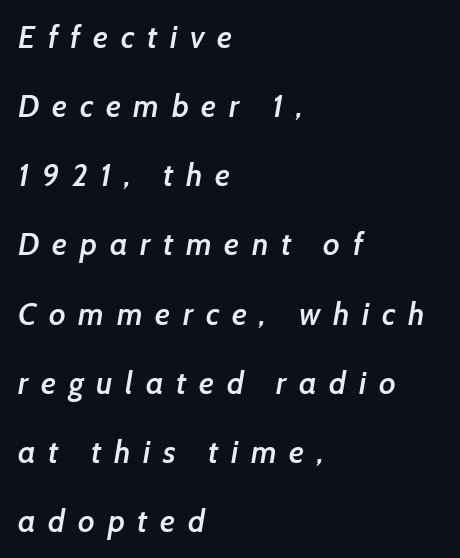
{"serif": "no", "bold": "semi", "weight": "semibold", "width": "normal", "stroke_contrast": "low", "x_height": "medium", "monospaced": "no", "underline": "no", "align": "left", "line_spacing": "loose", "line_spacing_ratio": 2.23, "letter_spacing": "wide", "letter_spacing_em": 0.41, "glyph_px": 31}
